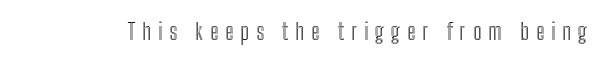
Descenders hang freely into open space. The font's upright variant was chosen for this text. The rendering inserts visible extra space after every character.
